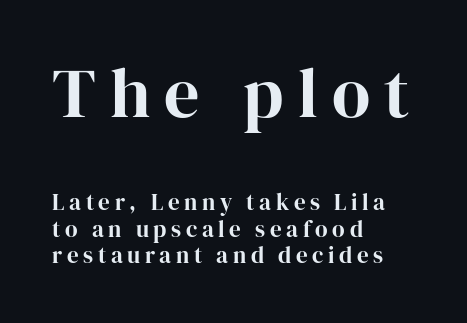
To sum up the face: it has serifs. These lines are rendered in a variable-pitch font. Notice how descenders almost collide with the ascenders below — that's tight leading. A student would notice the top passage is typeset larger than what follows. When letters stand straight like this, we call the style roman or upright.
